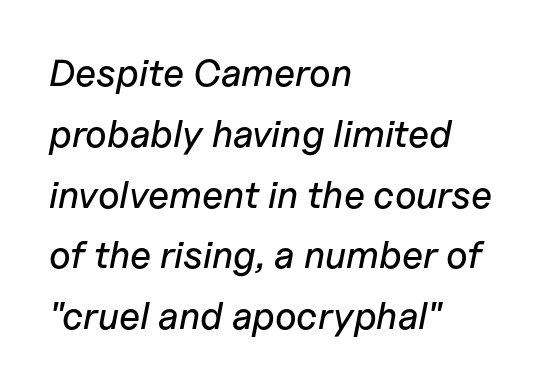
{"italic": "yes", "lean": "right", "slant_degrees": 11, "width": "normal", "stroke_contrast": "low", "x_height": "medium", "monospaced": "no", "underline": "no", "align": "left", "line_spacing": "normal", "line_spacing_ratio": 1.6, "letter_spacing": "normal", "letter_spacing_em": 0.0, "glyph_px": 38}
